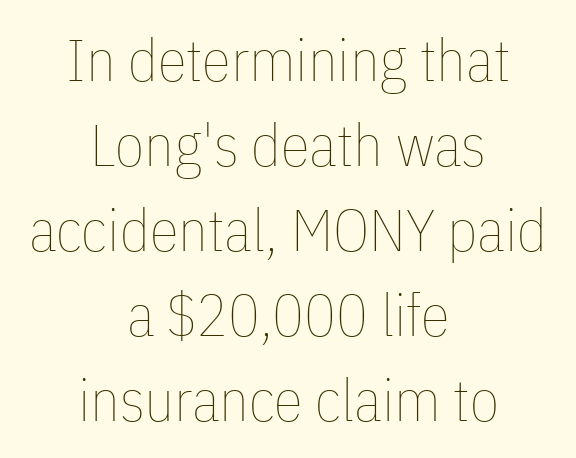
The passage shown is typed in a proportional face where columns would drift. Centered paragraph, ragged on both sides. A quiet, ordinary-to-light weight characterises the typeface. Descenders hang freely into open space. Vertically, the passage feels balanced, rows spaced as you'd expect.
